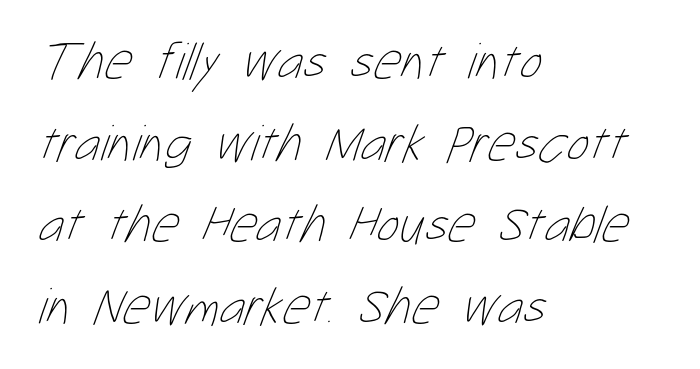
Q: Is the text bold? A: No.
Q: Is the text underlined? A: No.
Q: How is the paragraph aligned? A: Left-aligned.
Q: Is the spacing between letters normal or unusually wide? A: Normal.
Q: Is the spacing between lines tight, normal or loose? A: Normal.
Q: Width (condensed, normal, or wide)? A: Condensed.
Q: Stroke contrast? A: Low.
Q: x-height? A: Medium.
Q: Monospaced? A: No.
